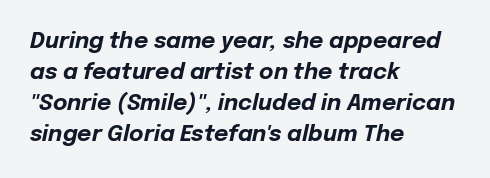
Inter-character spacing is left at the font's built-in metrics. These lines were composed using italics. These lines sit exactly where default settings would place them. This sample is left-justified, so line endings fall wherever the words run out. Anything drawn beneath the words? Only blank space.
